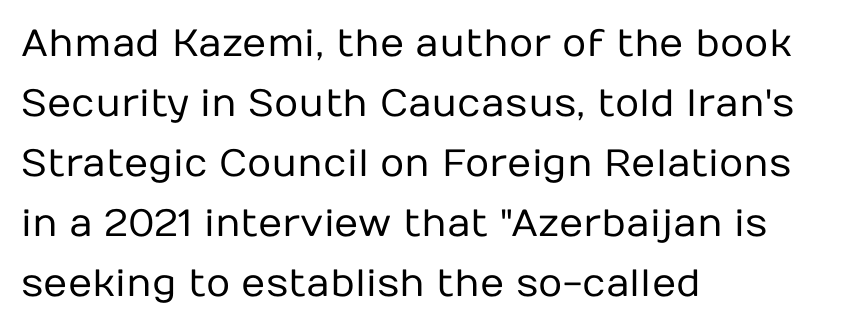
{"serif": "no", "italic": "no", "bold": "no", "weight": "regular", "width": "normal", "stroke_contrast": "low", "x_height": "medium", "monospaced": "no", "underline": "no", "align": "left", "line_spacing": "normal", "line_spacing_ratio": 1.58, "letter_spacing": "normal", "letter_spacing_em": 0.0, "glyph_px": 38}
